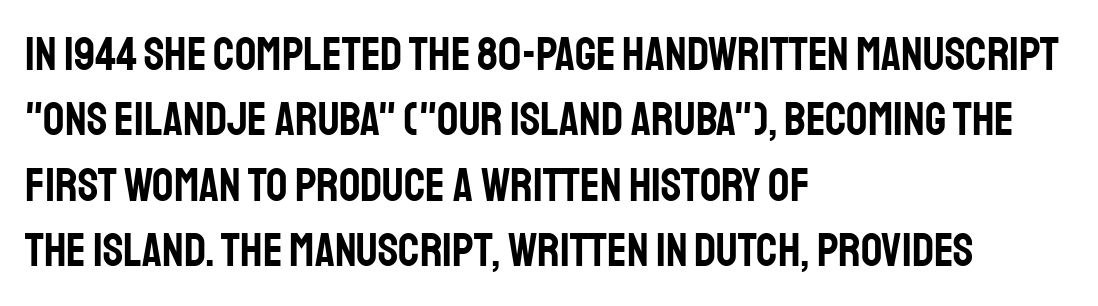
Q: Is the text italic (slanted)? A: No, it is upright.
Q: Is the typeface a serif or a sans-serif typeface? A: Sans-serif.
Q: Is the text underlined? A: No.
Q: How is the paragraph aligned? A: Left-aligned.
Q: Is the spacing between letters normal or unusually wide? A: Normal.
Q: Is the spacing between lines tight, normal or loose? A: Normal.
Q: Width (condensed, normal, or wide)? A: Condensed.
Q: Stroke contrast? A: Low.
Q: x-height? A: Large.
Q: Monospaced? A: No.
